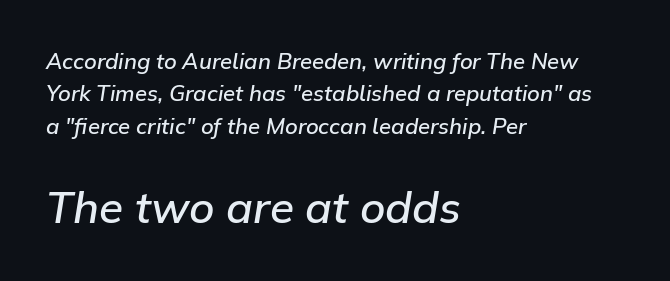
The passage shown begins with its smaller block and ends with its larger one. If you measured baseline to baseline, you'd find a middling distance. The passage shown leans; its letterforms are oblique. Look at the tracking — it's just the regular setting, nothing added. How heavy is the stroke? Medium-heavy — a semibold, shy of bold.
